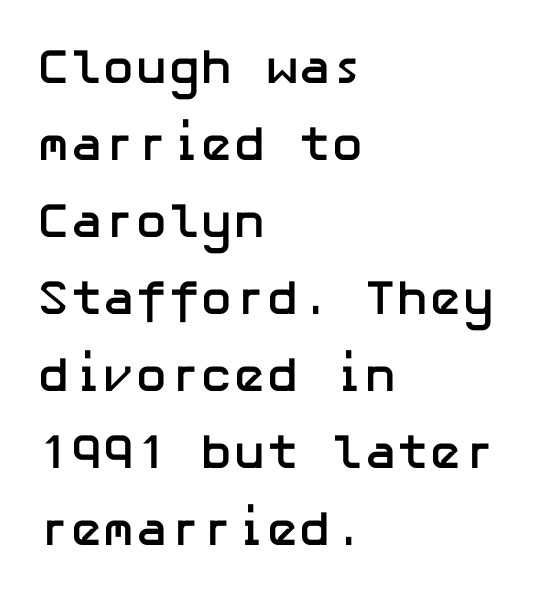
{"serif": "no", "italic": "no", "bold": "yes", "weight": "semibold", "width": "normal", "stroke_contrast": "low", "x_height": "medium", "underline": "no", "align": "left", "line_spacing": "normal", "line_spacing_ratio": 1.57, "letter_spacing": "normal", "letter_spacing_em": 0.0, "glyph_px": 49}
